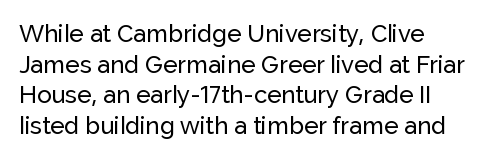
Q: Is the text italic (slanted)? A: No, it is upright.
Q: Is the text underlined? A: No.
Q: How is the paragraph aligned? A: Left-aligned.
Q: Is the spacing between letters normal or unusually wide? A: Normal.
Q: Is the spacing between lines tight, normal or loose? A: Normal.
